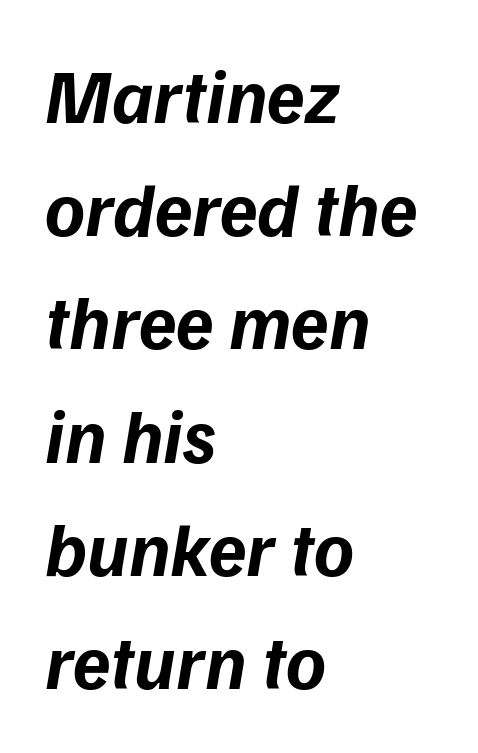
The image shows 76 px bold sans-serif type; set left-aligned, normal line spacing (1.49x), normal letter spacing, not underlined; low stroke contrast and a medium x-height.
